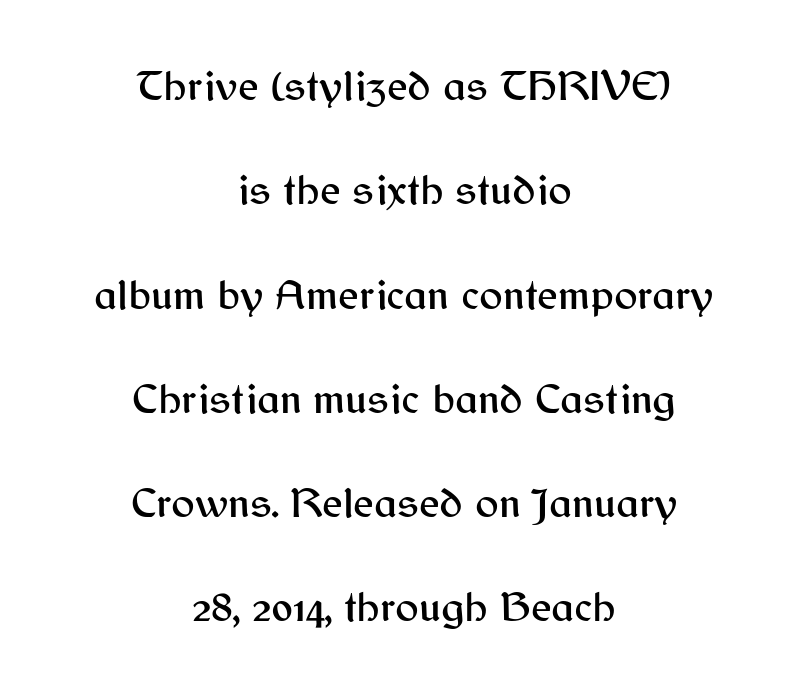
The image shows 44 px sans-serif type, upright; set centered, loose line spacing (2.37x), normal letter spacing, not underlined; medium stroke contrast and a medium x-height.
